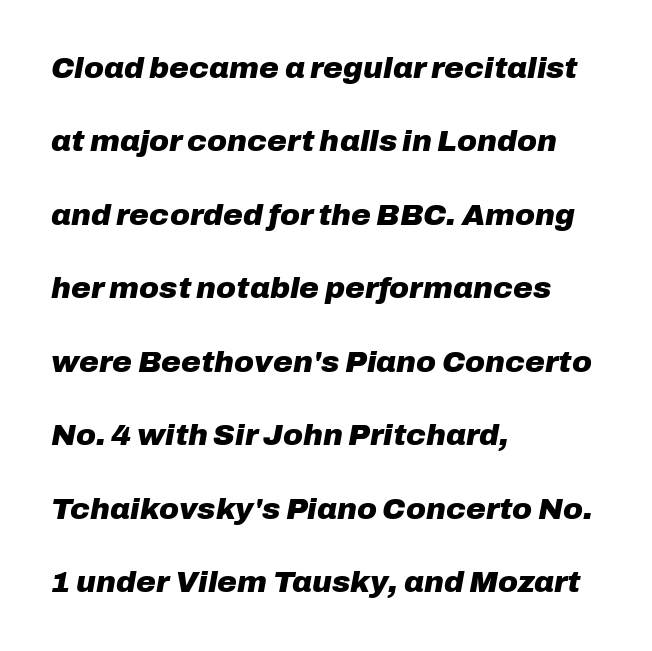
Q: Is the text bold? A: Yes.
Q: Is the text italic (slanted)? A: Yes, it leans right by about 10 degrees.
Q: Is the text underlined? A: No.
Q: How is the paragraph aligned? A: Left-aligned.
Q: Is the spacing between letters normal or unusually wide? A: Normal.
Q: Is the spacing between lines tight, normal or loose? A: Loose.
Q: Width (condensed, normal, or wide)? A: Normal.
Q: Stroke contrast? A: Low.
Q: x-height? A: Medium.
Q: Monospaced? A: No.
